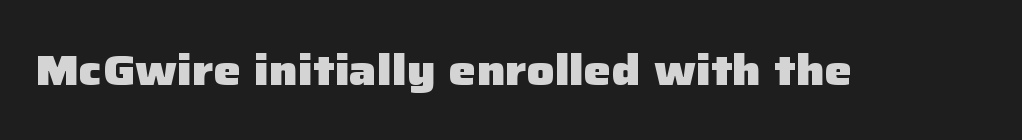
Set as a true bold cut, around the 700 mark. This rendering leaves character spacing at its baseline value. Serifs: no, the terminals of the letterforms are clean. Underlining? Definitely not there.
